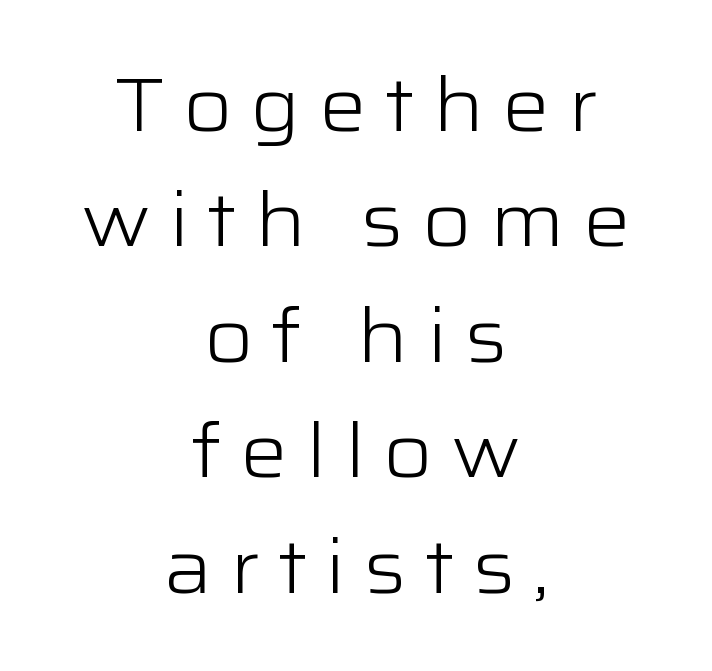
Stroke thickness stays within the range of a standard reading face or lighter. Has an underline been added? It has not. Inter-character spacing is expanded well beyond the font's built-in metrics. Centered paragraph, ragged on both sides. The designer left line spacing at the default. In terms of letterform style, serifs are entirely absent.
